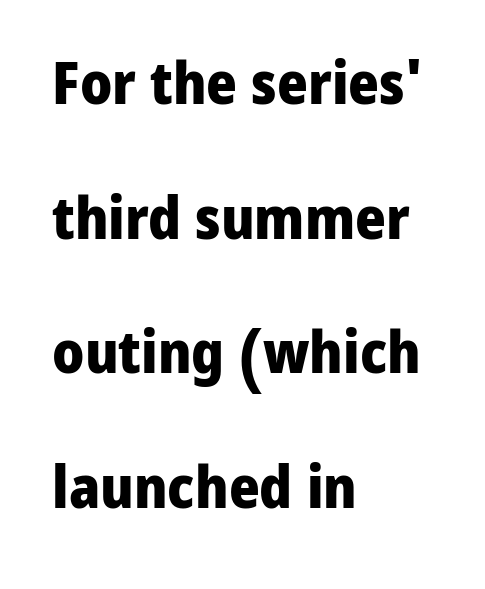
Here the designer chose a conventional face with non-uniform glyph widths. The letters sit at their default tracking, neither squeezed nor spread. Does the copy run flush right? No — it runs flush left. Every stem runs plumb, perpendicular to the baseline. Is this a sans? Yes — the strokes have no serifs. The space between consecutive lines is lavish.
